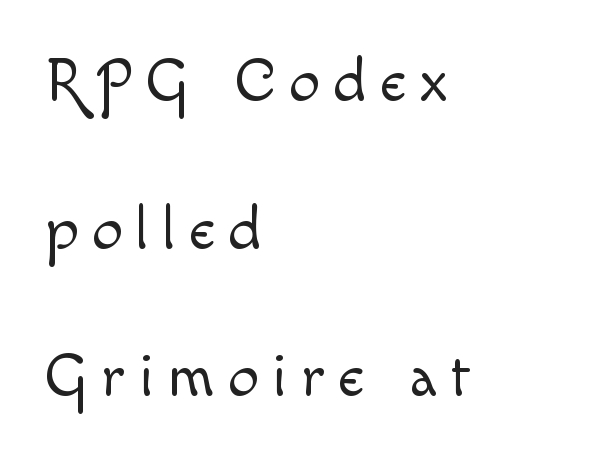
Q: Is the text bold? A: No.
Q: Is the text italic (slanted)? A: No, it is upright.
Q: Is the text underlined? A: No.
Q: How is the paragraph aligned? A: Left-aligned.
Q: Is the spacing between letters normal or unusually wide? A: Unusually wide.
Q: Is the spacing between lines tight, normal or loose? A: Loose.
Q: Width (condensed, normal, or wide)? A: Normal.
Q: x-height? A: Small.
Q: Monospaced? A: No.
